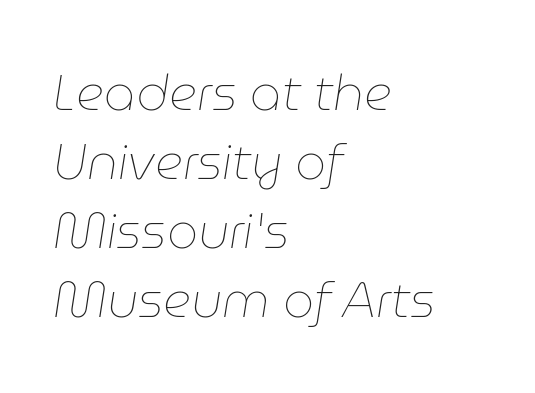
Q: Is the text bold? A: No.
Q: Is the text italic (slanted)? A: Yes, it leans right by about 9 degrees.
Q: Is the text underlined? A: No.
Q: How is the paragraph aligned? A: Left-aligned.
Q: Is the spacing between letters normal or unusually wide? A: Normal.
Q: Is the spacing between lines tight, normal or loose? A: Normal.
Q: Width (condensed, normal, or wide)? A: Normal.
Q: Stroke contrast? A: Low.
Q: x-height? A: Medium.
Q: Monospaced? A: No.
